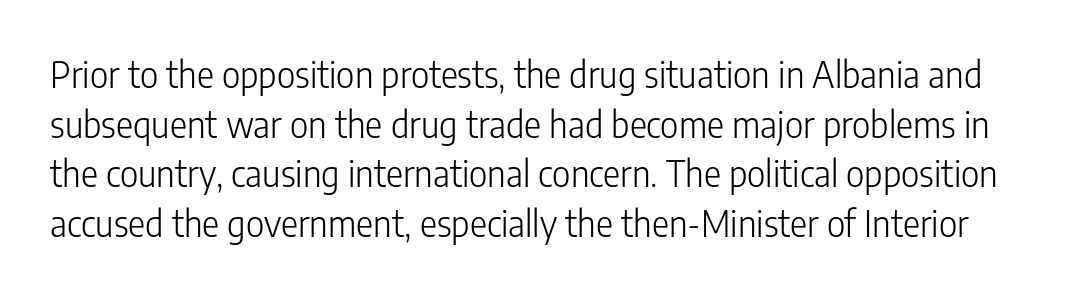
The image shows 36 px light, condensed sans-serif type, upright; set normal line spacing (1.38x), normal letter spacing, not underlined; low stroke contrast and a medium x-height.
